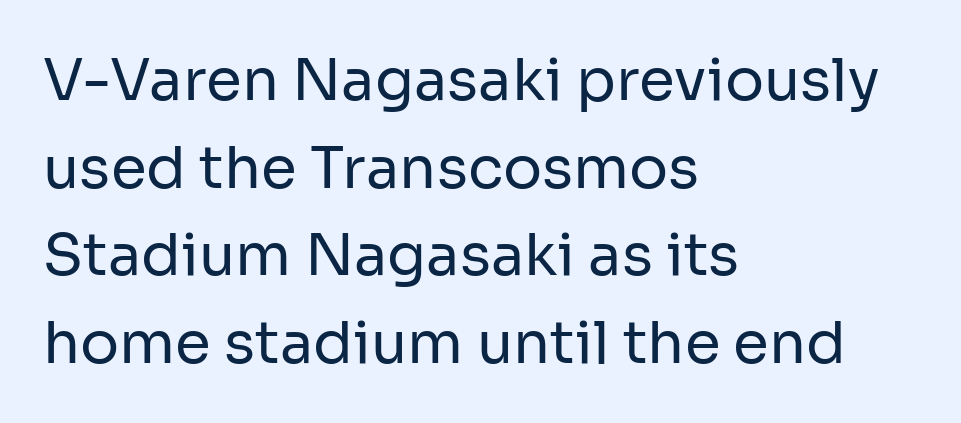
Q: Is the text bold? A: No.
Q: Is the text italic (slanted)? A: No, it is upright.
Q: Is the typeface a serif or a sans-serif typeface? A: Sans-serif.
Q: Is the text underlined? A: No.
Q: How is the paragraph aligned? A: Left-aligned.
Q: Is the spacing between letters normal or unusually wide? A: Normal.
Q: Is the spacing between lines tight, normal or loose? A: Normal.
Q: Width (condensed, normal, or wide)? A: Normal.
Q: Stroke contrast? A: Low.
Q: x-height? A: Medium.
Q: Monospaced? A: No.
